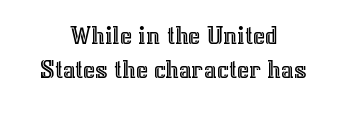
The image shows 26 px text type, upright; set centered, normal line spacing (1.29x), normal letter spacing, not underlined.
